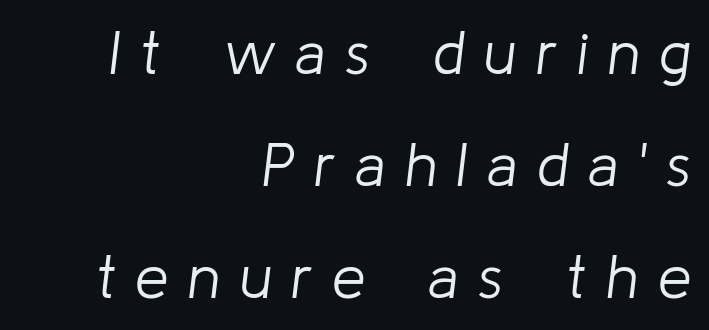
{"italic": "yes", "lean": "right", "slant_degrees": 8, "bold": "no", "weight": "light", "width": "normal", "stroke_contrast": "low", "x_height": "medium", "monospaced": "no", "underline": "no", "align": "right", "line_spacing_ratio": 1.87, "letter_spacing": "wide", "letter_spacing_em": 0.33, "glyph_px": 60}
